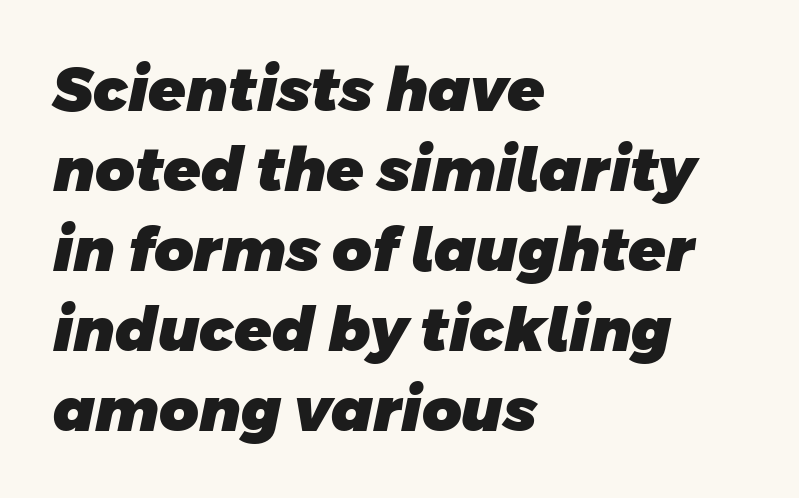
The image shows 61 px heavy sans-serif type; set left-aligned, normal line spacing (1.31x), normal letter spacing, not underlined; low stroke contrast and a large x-height.
